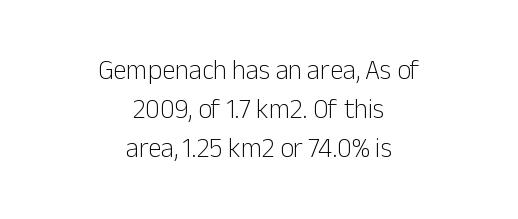
The image shows 27 px text type, upright; set centered, normal line spacing (1.44x), normal letter spacing, not underlined.
